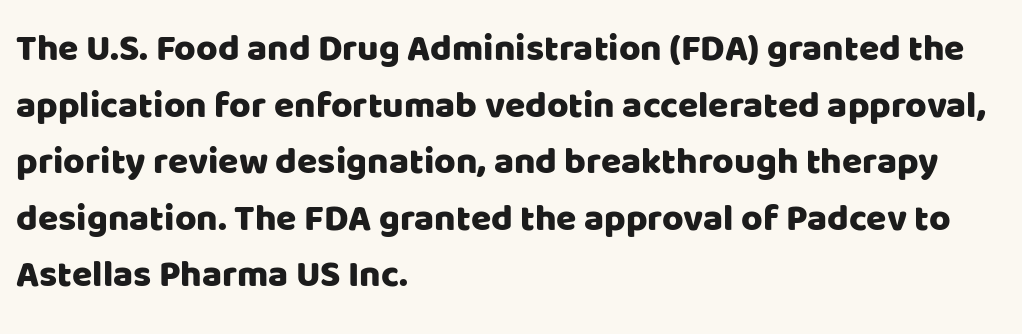
{"serif": "no", "italic": "no", "width": "normal", "stroke_contrast": "low", "x_height": "large", "monospaced": "no", "underline": "no", "align": "left", "line_spacing": "normal", "line_spacing_ratio": 1.53, "letter_spacing": "normal", "letter_spacing_em": 0.0, "glyph_px": 37}
